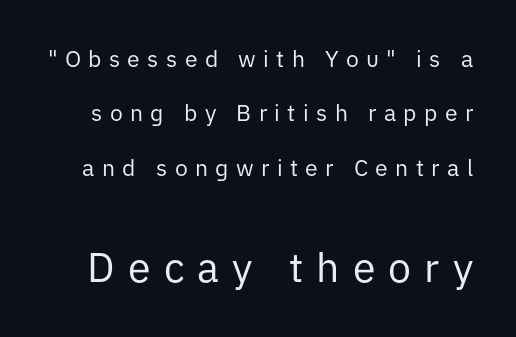
Q: Is the text bold? A: No.
Q: Is the text italic (slanted)? A: No, it is upright.
Q: Is the typeface a serif or a sans-serif typeface? A: Sans-serif.
Q: Is the text underlined? A: No.
Q: Is the spacing between letters normal or unusually wide? A: Unusually wide.
Q: Is the spacing between lines tight, normal or loose? A: Loose.
Q: Which block of text is set in a larger size, the first (top) or the second (bottom)? A: The second (bottom) one.
Q: Width (condensed, normal, or wide)? A: Normal.
Q: Stroke contrast? A: Low.
Q: x-height? A: Medium.
Q: Monospaced? A: No.
